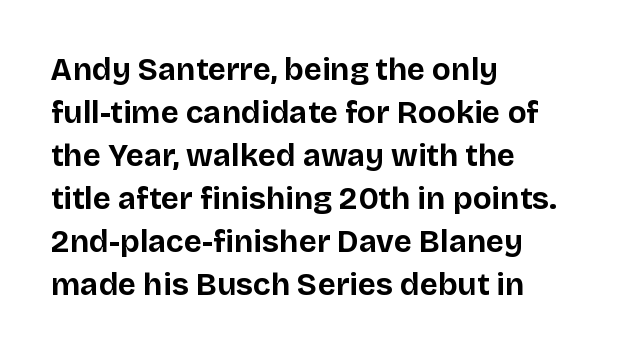
The image shows 31 px bold sans-serif type, upright; set left-aligned, normal line spacing (1.39x), normal letter spacing, not underlined; low stroke contrast and a large x-height.
